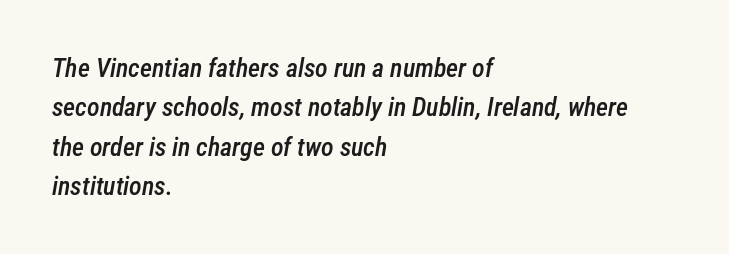
{"italic": "yes", "lean": "right", "slant_degrees": 12, "bold": "semi", "underline": "no", "align": "left", "line_spacing": "normal", "line_spacing_ratio": 1.51, "letter_spacing": "normal", "letter_spacing_em": 0.0, "glyph_px": 26}
